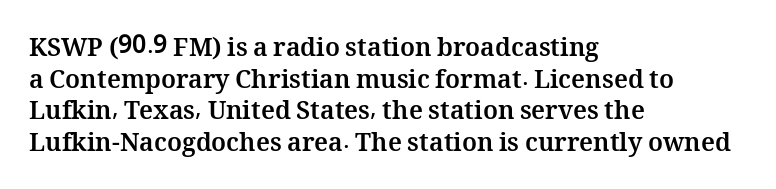
{"italic": "no", "bold": "yes", "underline": "no", "align": "left", "line_spacing": "normal", "line_spacing_ratio": 1.27, "letter_spacing": "normal", "letter_spacing_em": 0.0, "glyph_px": 25}
